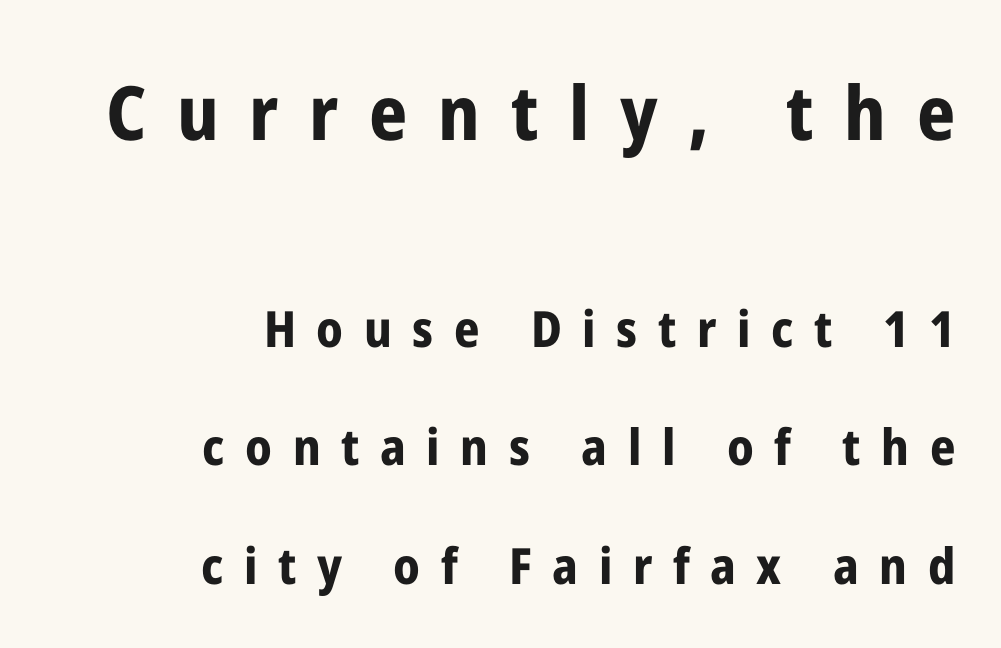
The image shows 75 px bold, condensed sans-serif type, upright; set right-aligned, loose line spacing (2.37x), unusually wide letter spacing (+0.41 em), not underlined; the first (top) block is 1.5x larger; low stroke contrast and a medium x-height.
